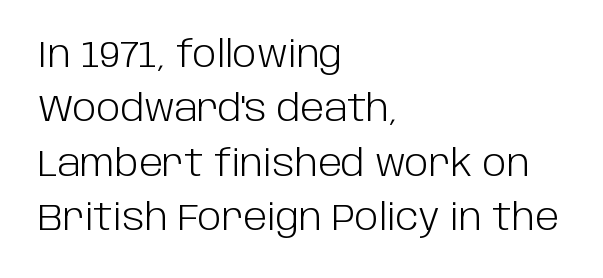
Quick note: not italic, upright. Words appear dense and cohesive because spacing is normal. Each letter's strokes conclude bluntly, with no projecting serifs. Each row of text sits above clean, open space. Is this a fixed-width face? No — the glyphs have proportional, varying widths.
